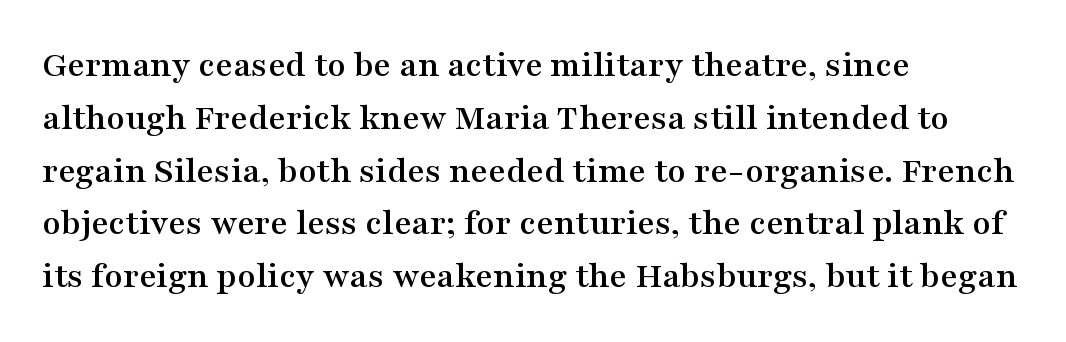
Q: Is the text italic (slanted)? A: No, it is upright.
Q: Is the typeface a serif or a sans-serif typeface? A: Serif.
Q: Is the text underlined? A: No.
Q: How is the paragraph aligned? A: Left-aligned.
Q: Is the spacing between letters normal or unusually wide? A: Normal.
Q: Is the spacing between lines tight, normal or loose? A: Normal.
Q: Width (condensed, normal, or wide)? A: Wide.
Q: Stroke contrast? A: Medium.
Q: x-height? A: Medium.
Q: Monospaced? A: No.
